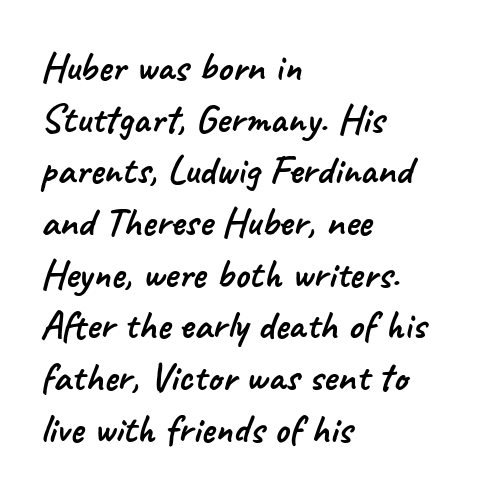
{"serif": "no", "width": "normal", "stroke_contrast": "low", "x_height": "small", "monospaced": "no", "underline": "no", "align": "left", "line_spacing": "normal", "line_spacing_ratio": 1.26, "letter_spacing": "normal", "letter_spacing_em": 0.0, "glyph_px": 41}
